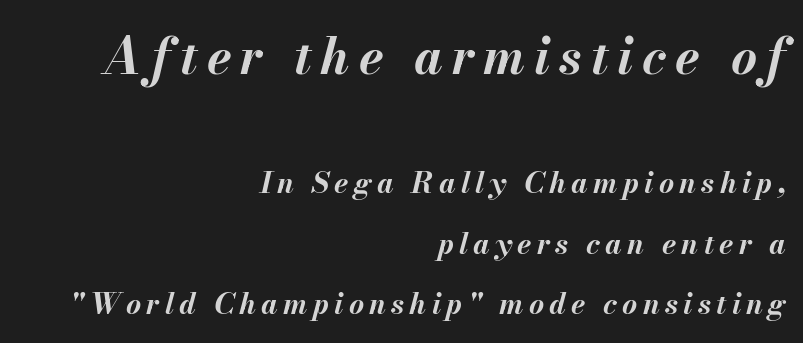
Q: Is the text bold? A: Yes.
Q: Is the text italic (slanted)? A: Yes, it leans right by about 13 degrees.
Q: Is the text underlined? A: No.
Q: How is the paragraph aligned? A: Right-aligned.
Q: Is the spacing between lines tight, normal or loose? A: Loose.
Q: Which block of text is set in a larger size, the first (top) or the second (bottom)? A: The first (top) one.
Q: Width (condensed, normal, or wide)? A: Normal.
Q: Stroke contrast? A: Medium.
Q: x-height? A: Small.
Q: Monospaced? A: No.
